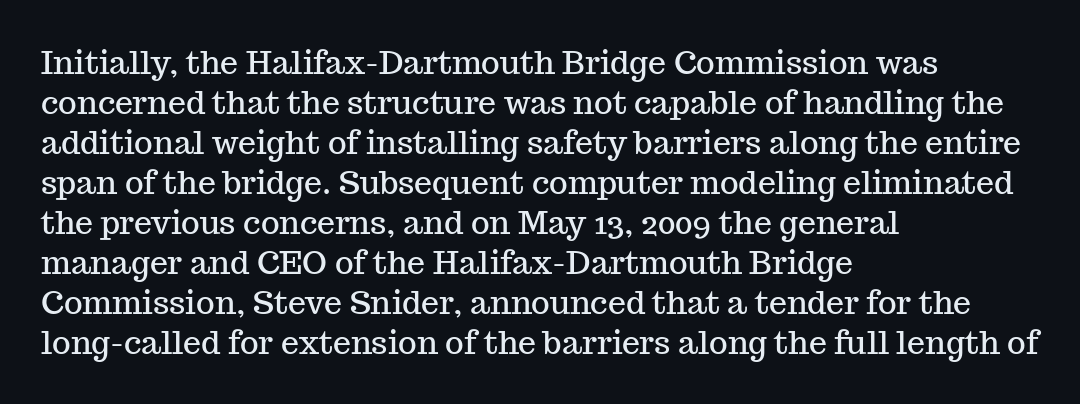
{"serif": "yes", "italic": "no", "width": "normal", "stroke_contrast": "medium", "x_height": "medium", "monospaced": "no", "underline": "no", "align": "left", "line_spacing": "normal", "line_spacing_ratio": 1.25, "letter_spacing": "normal", "letter_spacing_em": 0.0, "glyph_px": 32}
